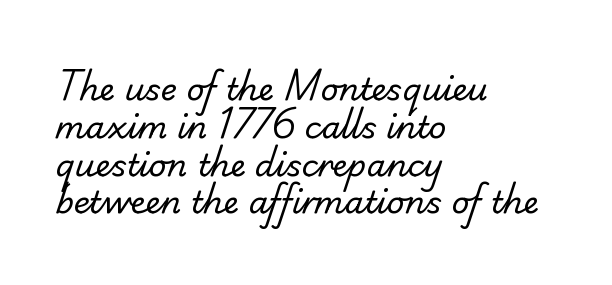
How are the letters spaced? Ordinarily, with no added tracking. A typesetter would label this face a sans. The glyphs are unaccompanied by any horizontal stroke below them. Think of a printed novel: that variable character pitch is what you see here.
